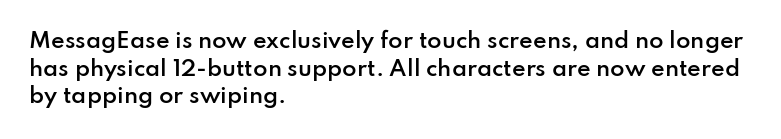
{"italic": "no", "bold": "semi", "underline": "no", "align": "left", "line_spacing": "normal", "line_spacing_ratio": 1.31, "letter_spacing": "normal", "letter_spacing_em": 0.0, "glyph_px": 21}
